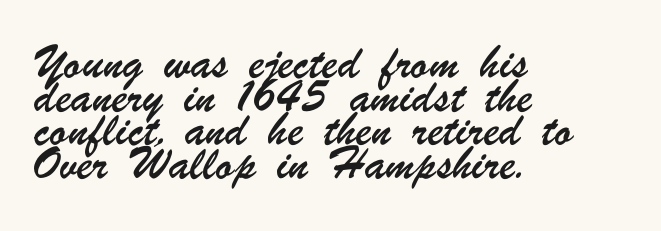
Only glyphs here, with clear space below each row. Leftover space on each line is placed entirely after the last word. Vertically, the passage feels balanced, rows spaced as you'd expect. A typesetter would call this zero additional tracking.
